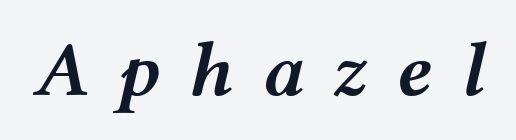
{"italic": "yes", "lean": "right", "slant_degrees": 12, "bold": "semi", "weight": "semibold", "width": "wide", "stroke_contrast": "medium", "x_height": "medium", "monospaced": "no", "underline": "no", "letter_spacing": "wide", "letter_spacing_em": 0.37, "glyph_px": 77}
